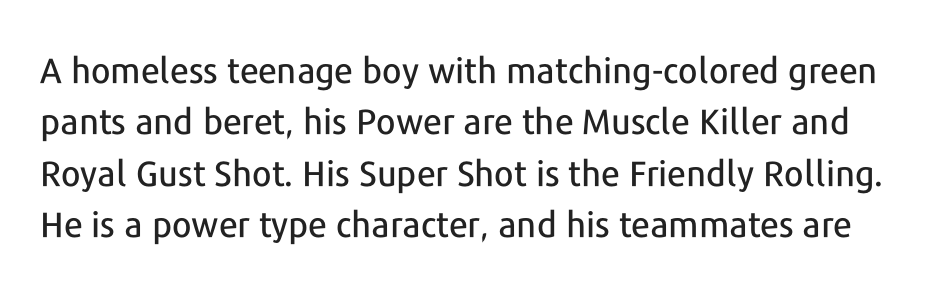
The image shows 35 px sans-serif type, upright; set normal line spacing (1.47x), normal letter spacing, not underlined; low stroke contrast and a medium x-height.
